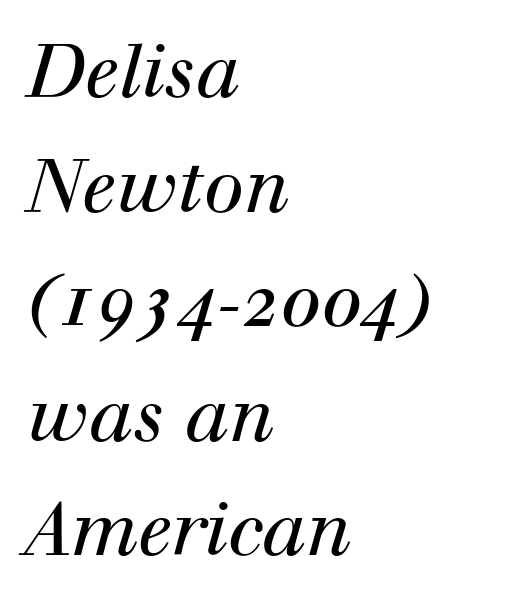
Q: Is the text bold? A: No.
Q: Is the text italic (slanted)? A: Yes, it leans right by about 12 degrees.
Q: Is the typeface a serif or a sans-serif typeface? A: Serif.
Q: Is the text underlined? A: No.
Q: How is the paragraph aligned? A: Left-aligned.
Q: Is the spacing between letters normal or unusually wide? A: Normal.
Q: Is the spacing between lines tight, normal or loose? A: Normal.
Q: Width (condensed, normal, or wide)? A: Normal.
Q: Stroke contrast? A: High.
Q: x-height? A: Medium.
Q: Monospaced? A: No.
